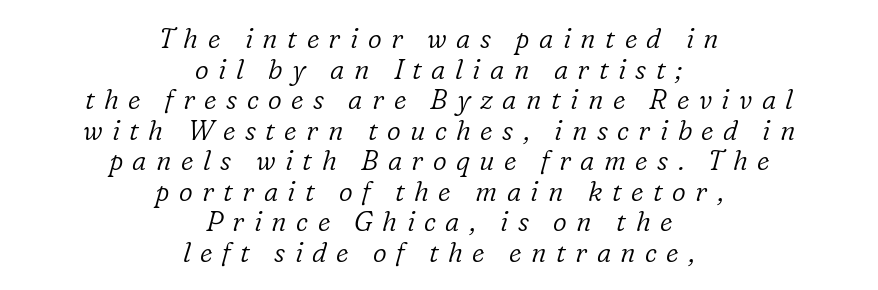
The block of text is dense from top to bottom, with scant space between rows. The paragraph shown floats in the horizontal middle. Lines of text with bare space underneath. A quiet, ordinary-to-light weight characterises the typeface. The lettering tilts uniformly, giving the passage an italic look. Spacing between characters has been opened up far beyond the box default.
